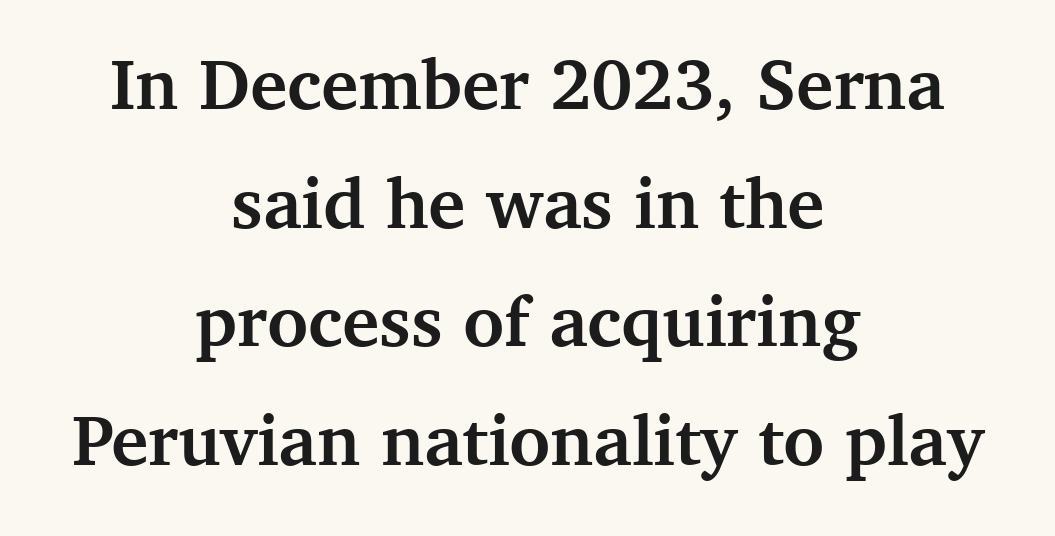
The image shows 71 px semibold serif type, upright; set centered, normal line spacing (1.67x), normal letter spacing, not underlined; medium stroke contrast and a medium x-height.
